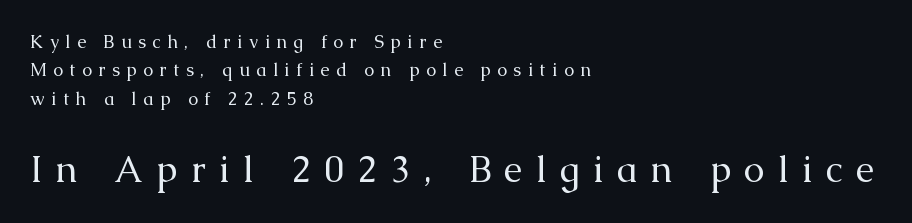
Q: Is the text bold? A: No.
Q: Is the text italic (slanted)? A: No, it is upright.
Q: Is the typeface a serif or a sans-serif typeface? A: Serif.
Q: Is the text underlined? A: No.
Q: How is the paragraph aligned? A: Left-aligned.
Q: Is the spacing between letters normal or unusually wide? A: Unusually wide.
Q: Is the spacing between lines tight, normal or loose? A: Normal.
Q: Which block of text is set in a larger size, the first (top) or the second (bottom)? A: The second (bottom) one.
Q: Width (condensed, normal, or wide)? A: Normal.
Q: Stroke contrast? A: Medium.
Q: x-height? A: Medium.
Q: Monospaced? A: No.
